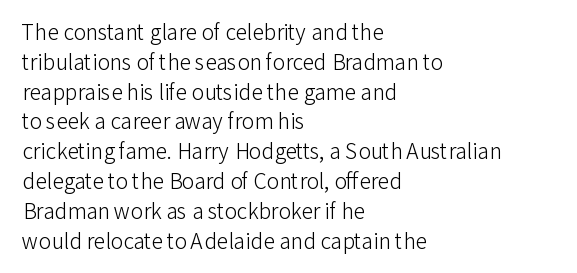
The image shows 21 px text type, upright; set left-aligned, normal line spacing (1.42x), normal letter spacing, not underlined.
